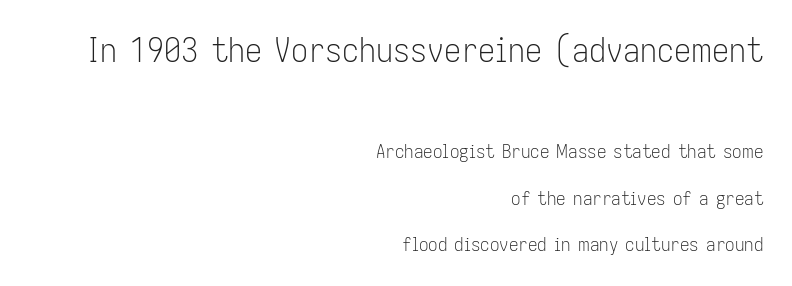
Q: Is the text bold? A: No.
Q: Is the text italic (slanted)? A: No, it is upright.
Q: Is the typeface a serif or a sans-serif typeface? A: Sans-serif.
Q: Is the text underlined? A: No.
Q: How is the paragraph aligned? A: Right-aligned.
Q: Is the spacing between letters normal or unusually wide? A: Normal.
Q: Is the spacing between lines tight, normal or loose? A: Loose.
Q: Which block of text is set in a larger size, the first (top) or the second (bottom)? A: The first (top) one.
Q: Width (condensed, normal, or wide)? A: Condensed.
Q: Stroke contrast? A: Low.
Q: x-height? A: Medium.
Q: Monospaced? A: No.
